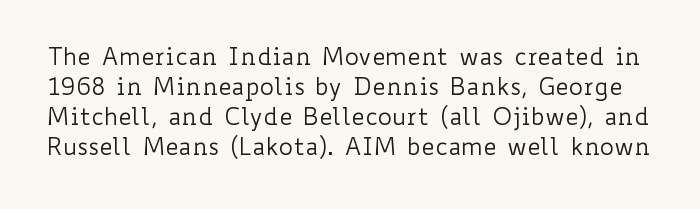
{"italic": "no", "bold": "no", "underline": "no", "line_spacing": "normal", "line_spacing_ratio": 1.25, "letter_spacing": "normal", "letter_spacing_em": 0.0, "glyph_px": 24}
